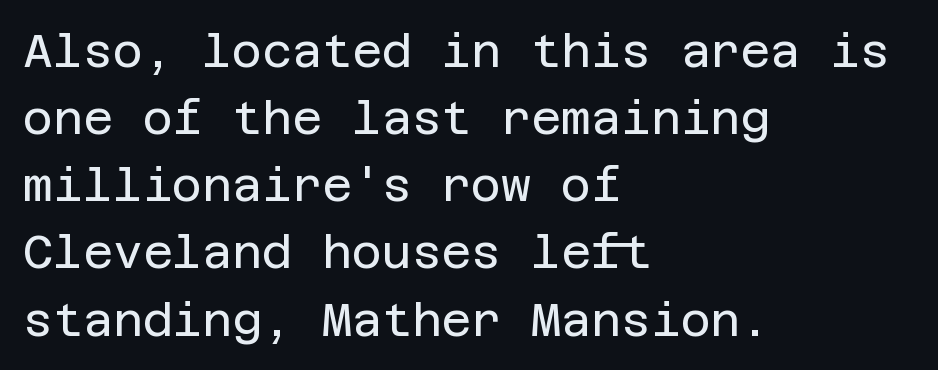
The designer went with a sans here, leaving each stem footless. Unlike italic type, these characters show no tilt at all. Compared with a typical body face, this is equally light or lighter still. Summary of vertical rhythm: regular, with standard interline spacing. Casual observation: everything's shoved over to the left.
